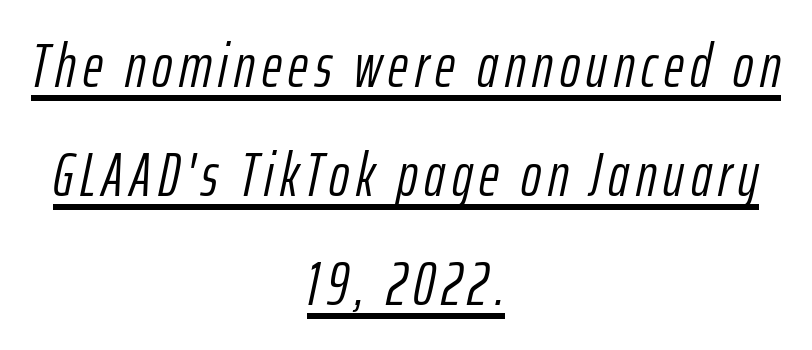
{"italic": "yes", "lean": "right", "slant_degrees": 12, "bold": "no", "weight": "light", "width": "condensed", "stroke_contrast": "low", "x_height": "medium", "monospaced": "no", "underline": "yes", "align": "center", "line_spacing_ratio": 1.79, "glyph_px": 61}
